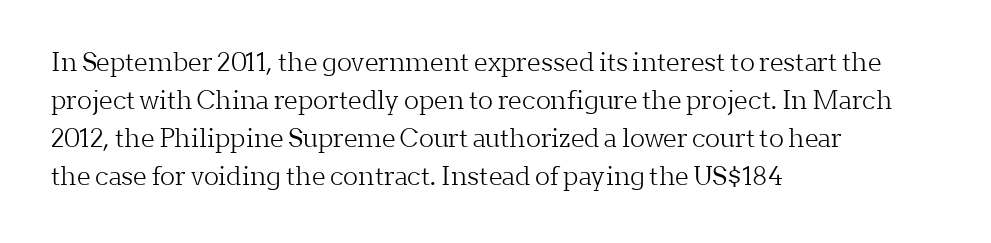
{"italic": "no", "bold": "no", "underline": "no", "align": "left", "line_spacing": "normal", "line_spacing_ratio": 1.52, "letter_spacing": "normal", "letter_spacing_em": 0.0, "glyph_px": 25}
